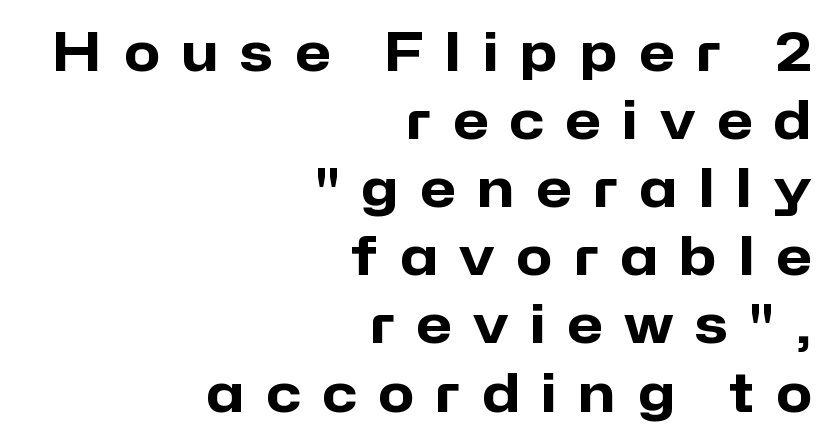
{"serif": "no", "italic": "no", "bold": "yes", "weight": "heavy", "width": "normal", "stroke_contrast": "low", "x_height": "medium", "monospaced": "no", "underline": "no", "align": "right", "line_spacing": "normal", "line_spacing_ratio": 1.31, "letter_spacing": "wide", "letter_spacing_em": 0.42, "glyph_px": 52}
